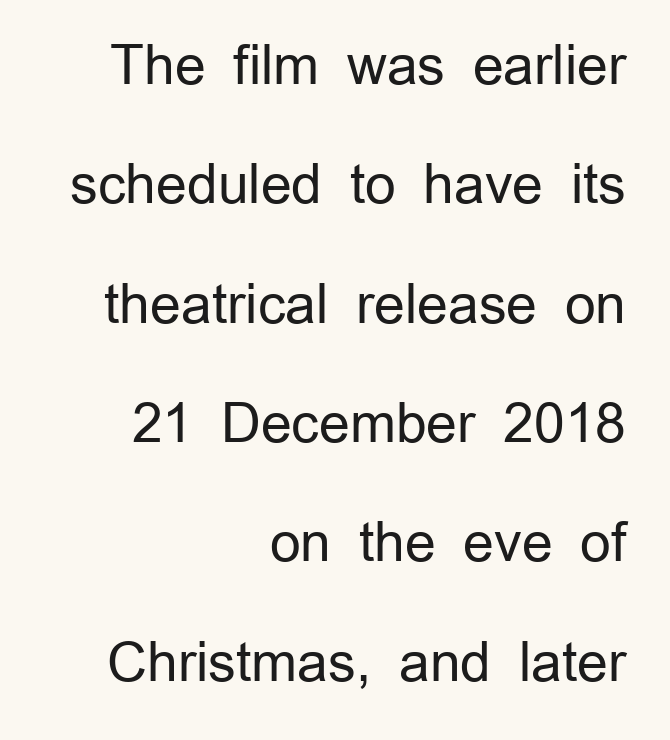
Q: Is the text bold? A: No.
Q: Is the text italic (slanted)? A: No, it is upright.
Q: Is the typeface a serif or a sans-serif typeface? A: Sans-serif.
Q: Is the text underlined? A: No.
Q: How is the paragraph aligned? A: Right-aligned.
Q: Is the spacing between letters normal or unusually wide? A: Normal.
Q: Is the spacing between lines tight, normal or loose? A: Loose.
Q: Width (condensed, normal, or wide)? A: Normal.
Q: Stroke contrast? A: Low.
Q: x-height? A: Medium.
Q: Monospaced? A: No.
